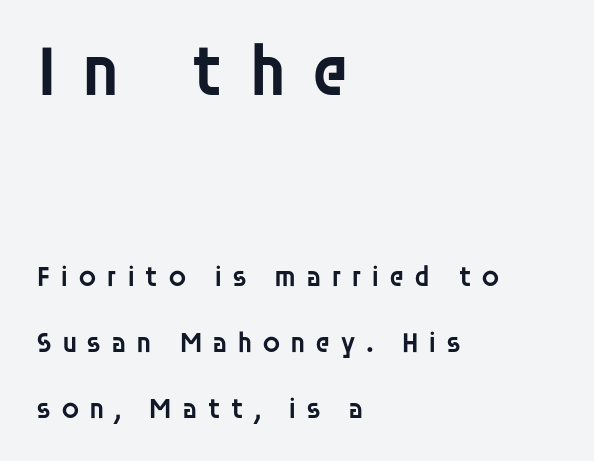
Q: Is the text bold? A: Semi-bold.
Q: Is the text italic (slanted)? A: No, it is upright.
Q: Is the typeface a serif or a sans-serif typeface? A: Sans-serif.
Q: Is the text underlined? A: No.
Q: How is the paragraph aligned? A: Left-aligned.
Q: Is the spacing between letters normal or unusually wide? A: Unusually wide.
Q: Is the spacing between lines tight, normal or loose? A: Loose.
Q: Which block of text is set in a larger size, the first (top) or the second (bottom)? A: The first (top) one.
Q: Width (condensed, normal, or wide)? A: Normal.
Q: Stroke contrast? A: Low.
Q: x-height? A: Large.
Q: Monospaced? A: No.
